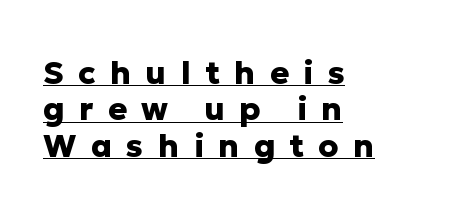
The image shows 32 px heavy sans-serif type, upright; set left-aligned, tight line spacing (1.14x), unusually wide letter spacing (+0.45 em), underlined; low stroke contrast and a medium x-height.
